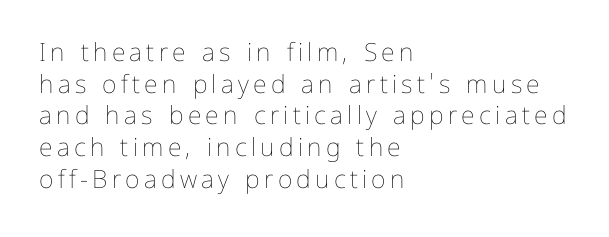
Short and long lines alike share a common starting point at left. Vertical stems look standard width or narrower in stroke. Honestly, the row spacing looks completely unremarkable. A typesetter would mark this as roman, not italic.
